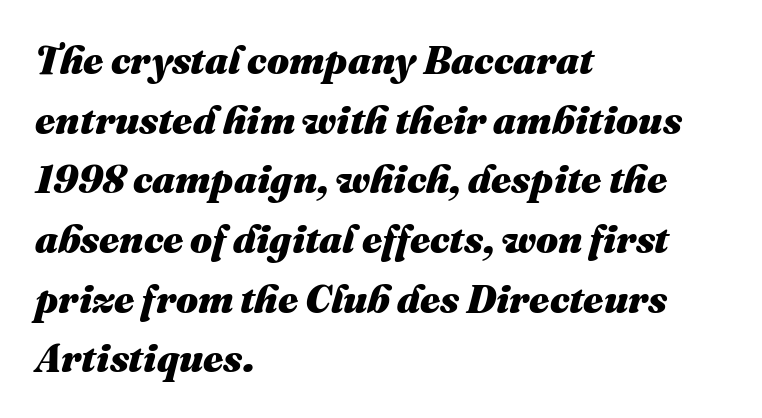
{"italic": "yes", "lean": "right", "slant_degrees": 16, "bold": "yes", "weight": "heavy", "width": "normal", "stroke_contrast": "medium", "x_height": "medium", "monospaced": "no", "underline": "no", "align": "left", "line_spacing": "normal", "line_spacing_ratio": 1.53, "letter_spacing": "normal", "letter_spacing_em": 0.0, "glyph_px": 39}
